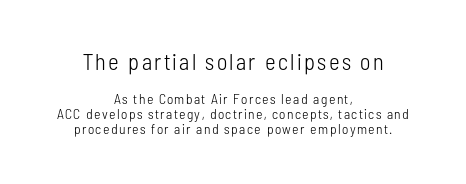
The image shows 23 px text type, upright; set centered, tight line spacing (1.07x), not underlined; the first (top) block is 1.64x larger.
